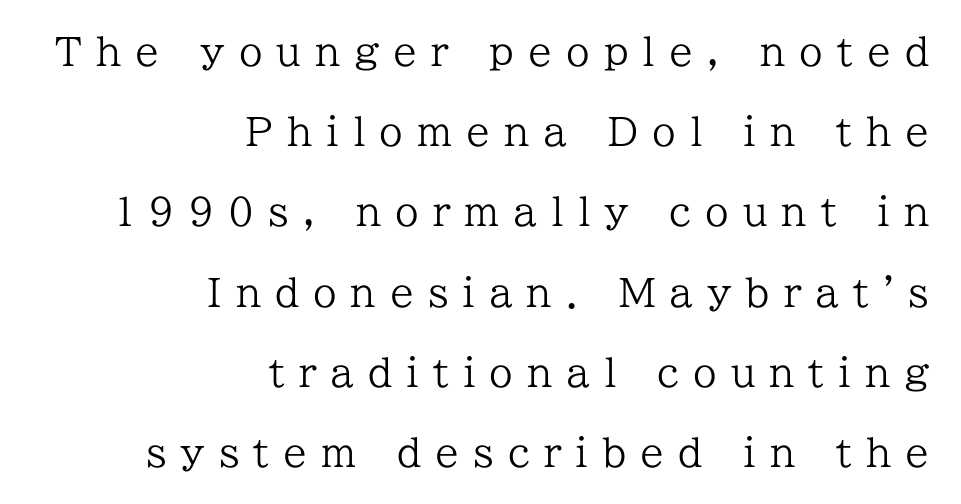
Q: Is the text bold? A: No.
Q: Is the text italic (slanted)? A: No, it is upright.
Q: Is the typeface a serif or a sans-serif typeface? A: Serif.
Q: Is the text underlined? A: No.
Q: How is the paragraph aligned? A: Right-aligned.
Q: Is the spacing between letters normal or unusually wide? A: Unusually wide.
Q: Is the spacing between lines tight, normal or loose? A: Loose.
Q: Width (condensed, normal, or wide)? A: Normal.
Q: Stroke contrast? A: Low.
Q: x-height? A: Medium.
Q: Monospaced? A: No.
